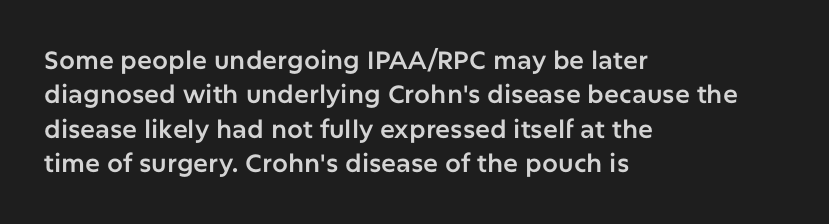
The image shows 25 px text type, upright; set left-aligned, normal line spacing (1.38x), normal letter spacing, not underlined.
